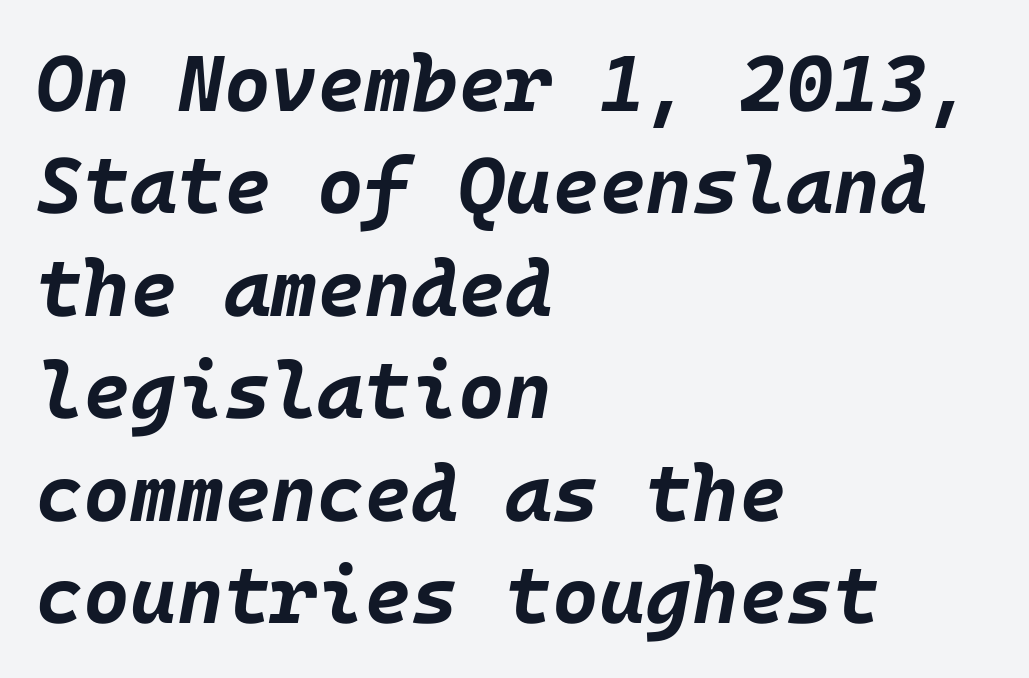
The image shows 80 px bold type, italic (leaning right); set left-aligned, normal line spacing (1.28x), normal letter spacing, not underlined; low stroke contrast and a large x-height.
